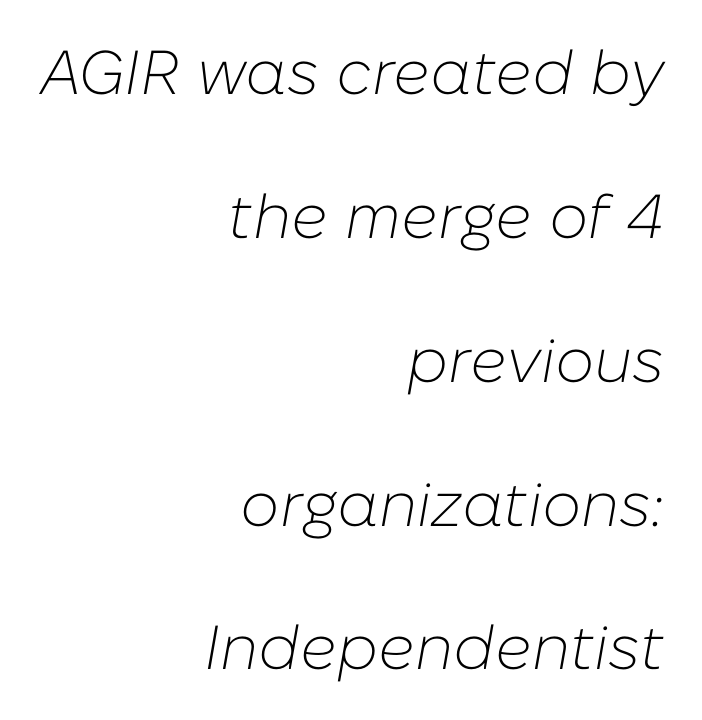
Inter-character spacing is left at the font's built-in metrics. This block would shrink considerably if given ordinary leading; it's expanded now. This is not heavy type; no bold has been used. Honestly, there is no underline to notice here at all. Here the designer chose a conventional face with non-uniform glyph widths.
